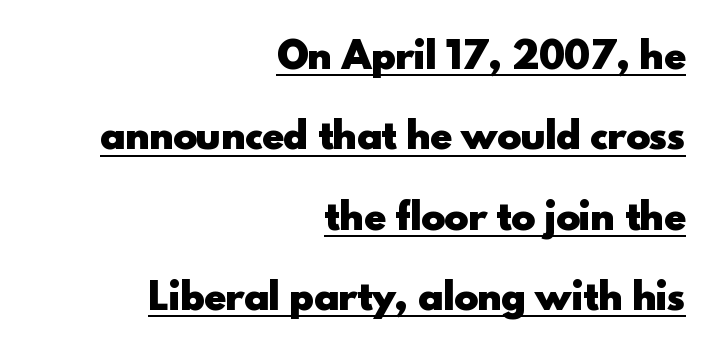
Q: Is the text bold? A: Yes.
Q: Is the text italic (slanted)? A: No, it is upright.
Q: Is the typeface a serif or a sans-serif typeface? A: Sans-serif.
Q: Is the text underlined? A: Yes.
Q: How is the paragraph aligned? A: Right-aligned.
Q: Is the spacing between letters normal or unusually wide? A: Normal.
Q: Is the spacing between lines tight, normal or loose? A: Loose.
Q: Width (condensed, normal, or wide)? A: Normal.
Q: x-height? A: Small.
Q: Monospaced? A: No.
